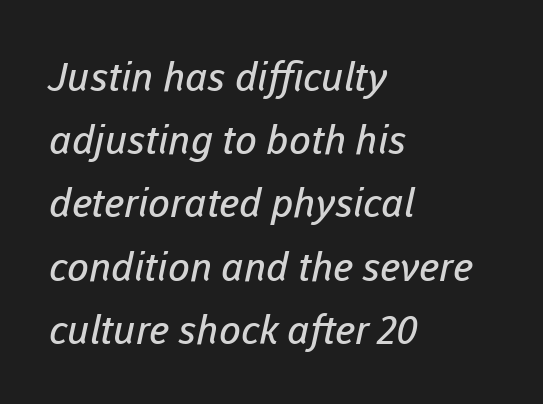
Q: Is the text bold? A: No.
Q: Is the typeface a serif or a sans-serif typeface? A: Sans-serif.
Q: Is the text underlined? A: No.
Q: How is the paragraph aligned? A: Left-aligned.
Q: Is the spacing between letters normal or unusually wide? A: Normal.
Q: Is the spacing between lines tight, normal or loose? A: Normal.
Q: Width (condensed, normal, or wide)? A: Normal.
Q: Stroke contrast? A: Low.
Q: x-height? A: Medium.
Q: Monospaced? A: No.
